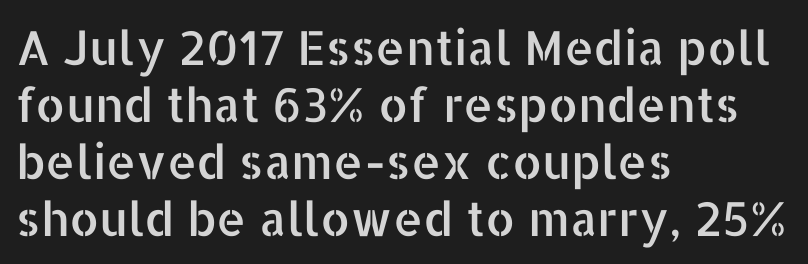
The image shows 47 px sans-serif type, upright; set left-aligned, line spacing 1.21x, normal letter spacing, not underlined; low stroke contrast and a medium x-height.
